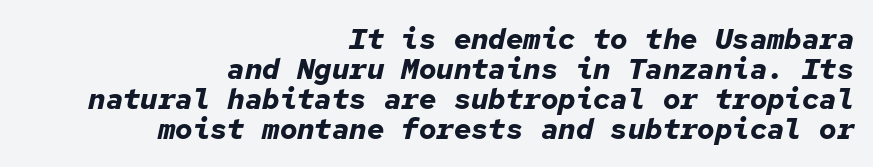
The image shows 29 px bold type, italic (leaning right), monospaced; set right-aligned, tight line spacing (1.03x), normal letter spacing, not underlined; low stroke contrast and a medium x-height.
